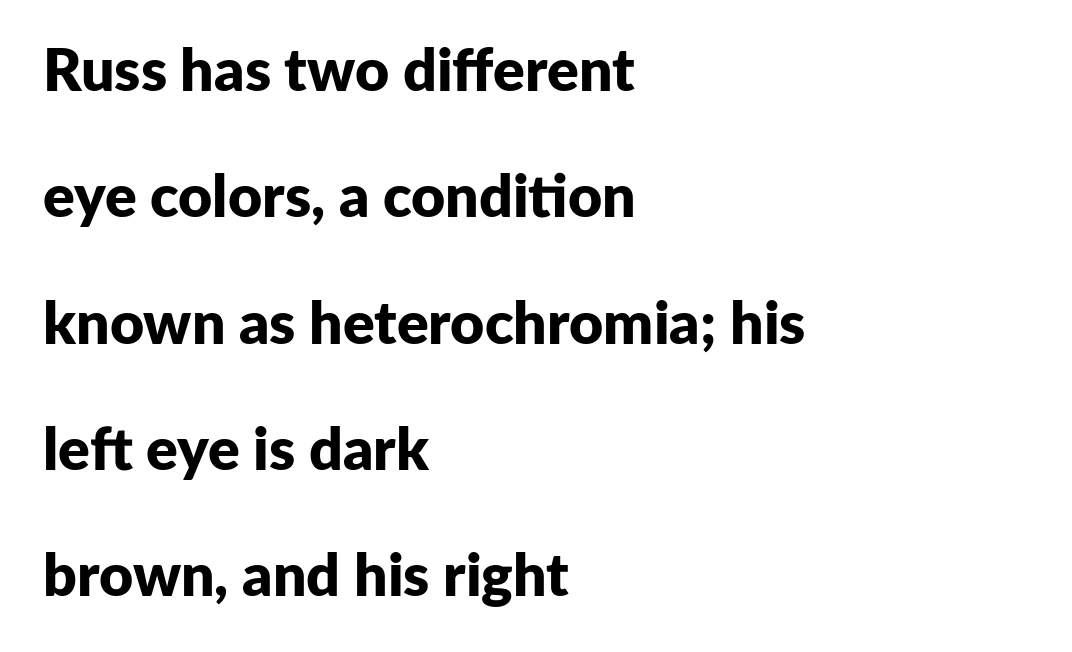
The image shows 59 px bold sans-serif type, upright; set left-aligned, loose line spacing (2.14x), normal letter spacing, not underlined; low stroke contrast and a medium x-height.
